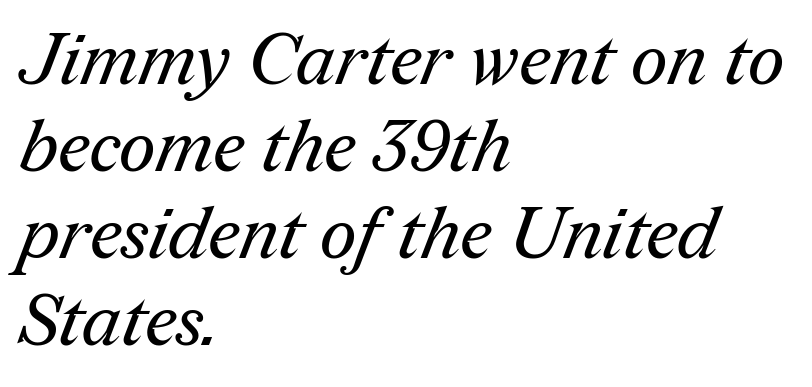
{"serif": "yes", "bold": "no", "weight": "regular", "width": "normal", "stroke_contrast": "medium", "x_height": "medium", "monospaced": "no", "underline": "no", "align": "left", "line_spacing_ratio": 1.21, "letter_spacing": "normal", "letter_spacing_em": 0.0, "glyph_px": 72}
